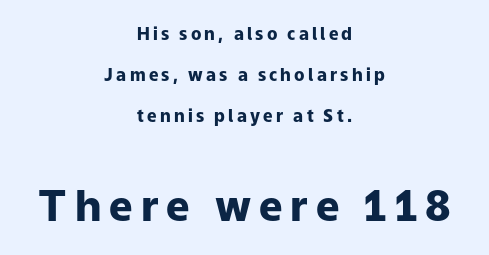
The image shows 42 px heavy sans-serif type, upright; set centered, loose line spacing (2.41x), not underlined; the second (bottom) block is 2.47x larger; low stroke contrast and a medium x-height.
